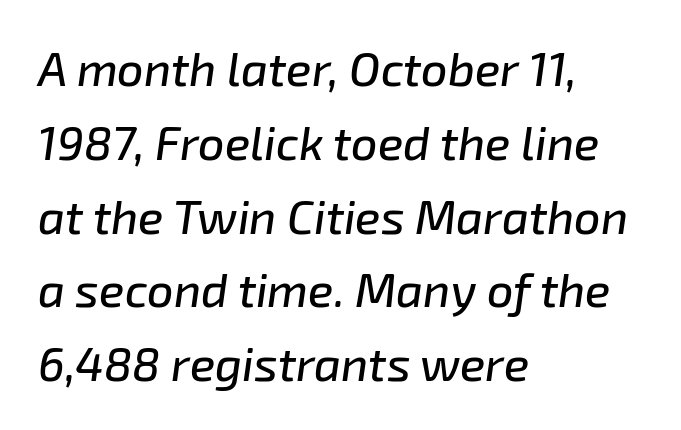
{"italic": "yes", "lean": "right", "slant_degrees": 8, "width": "normal", "stroke_contrast": "low", "x_height": "medium", "monospaced": "no", "underline": "no", "align": "left", "line_spacing": "normal", "line_spacing_ratio": 1.57, "letter_spacing": "normal", "letter_spacing_em": 0.0, "glyph_px": 47}
